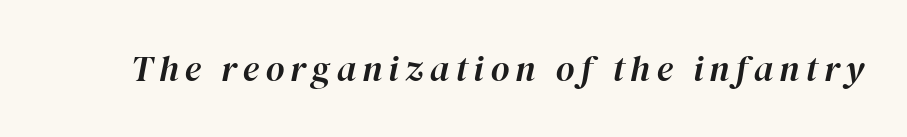
Q: Is the text italic (slanted)? A: Yes, it leans right by about 12 degrees.
Q: Is the text underlined? A: No.
Q: Width (condensed, normal, or wide)? A: Normal.
Q: Stroke contrast? A: High.
Q: x-height? A: Medium.
Q: Monospaced? A: No.
